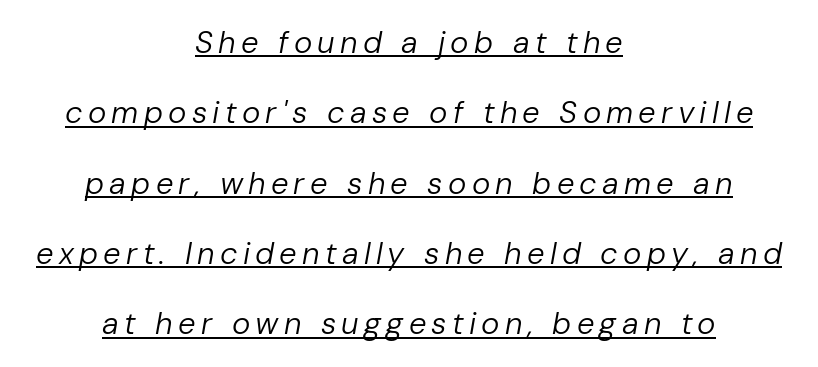
The image shows 31 px regular-weight type, italic (leaning right); set centered, loose line spacing (2.27x), underlined; low stroke contrast and a medium x-height.
